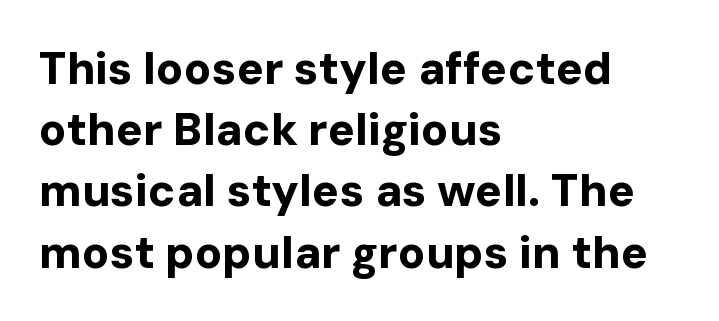
Q: Is the text bold? A: Yes.
Q: Is the text italic (slanted)? A: No, it is upright.
Q: Is the typeface a serif or a sans-serif typeface? A: Sans-serif.
Q: Is the text underlined? A: No.
Q: How is the paragraph aligned? A: Left-aligned.
Q: Is the spacing between letters normal or unusually wide? A: Normal.
Q: Is the spacing between lines tight, normal or loose? A: Normal.
Q: Width (condensed, normal, or wide)? A: Normal.
Q: Stroke contrast? A: Low.
Q: x-height? A: Medium.
Q: Monospaced? A: No.
